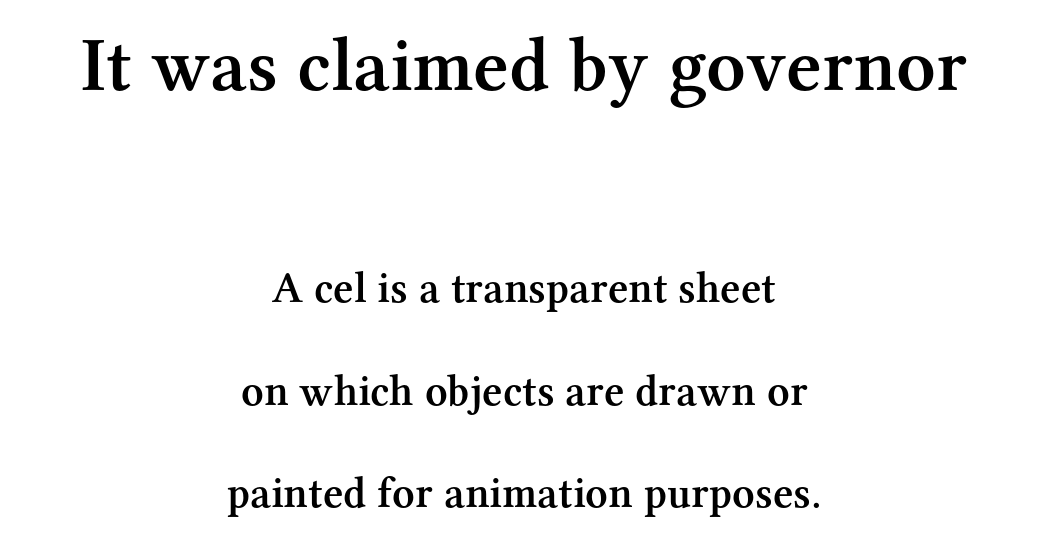
The image shows 77 px semibold serif type, upright; set centered, loose line spacing (2.33x), normal letter spacing, not underlined; the first (top) block is 1.75x larger; medium stroke contrast and a medium x-height.
